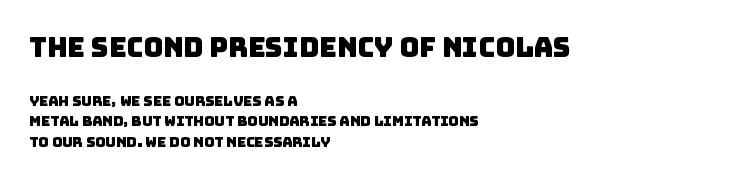
The image shows 27 px text type; set left-aligned, normal line spacing (1.48x), normal letter spacing, not underlined; the first (top) block is 1.93x larger.
